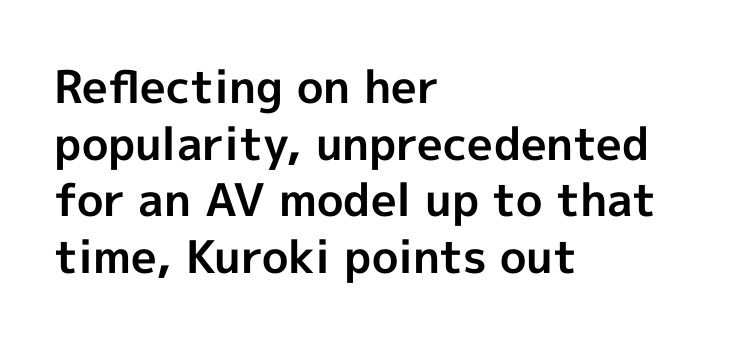
This sample uses plain, unmodified letter spacing. Varying glyph widths throughout — classic text-font behaviour. The rows are spaced the way most documents space them. Plenty of ink on the page — the face is bold.
